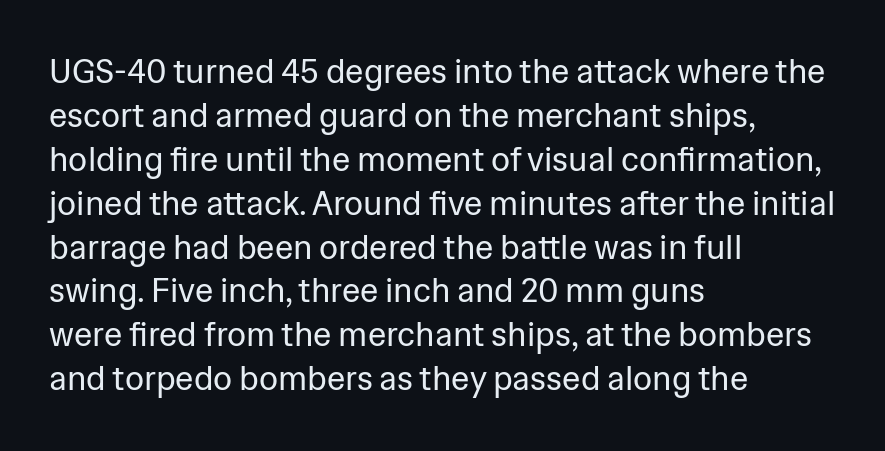
{"serif": "no", "italic": "no", "bold": "no", "weight": "regular", "width": "normal", "stroke_contrast": "low", "x_height": "medium", "monospaced": "no", "underline": "no", "align": "left", "line_spacing": "normal", "line_spacing_ratio": 1.33, "letter_spacing": "normal", "letter_spacing_em": 0.0, "glyph_px": 33}
